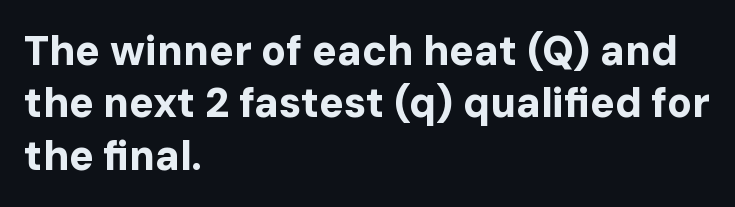
Q: Is the text bold? A: Yes.
Q: Is the text italic (slanted)? A: No, it is upright.
Q: Is the typeface a serif or a sans-serif typeface? A: Sans-serif.
Q: Is the text underlined? A: No.
Q: How is the paragraph aligned? A: Left-aligned.
Q: Is the spacing between letters normal or unusually wide? A: Normal.
Q: Is the spacing between lines tight, normal or loose? A: Normal.
Q: Width (condensed, normal, or wide)? A: Normal.
Q: Stroke contrast? A: Low.
Q: x-height? A: Medium.
Q: Monospaced? A: No.
